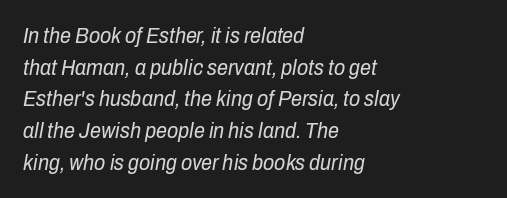
{"italic": "yes", "lean": "right", "slant_degrees": 10, "bold": "no", "underline": "no", "align": "left", "line_spacing": "normal", "line_spacing_ratio": 1.44, "letter_spacing": "normal", "letter_spacing_em": 0.0, "glyph_px": 22}
